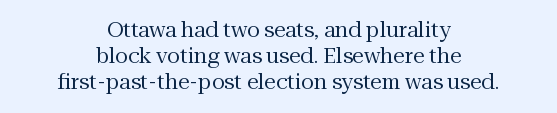
The image shows 21 px text type, upright; set centered, normal line spacing (1.25x), normal letter spacing, not underlined.
